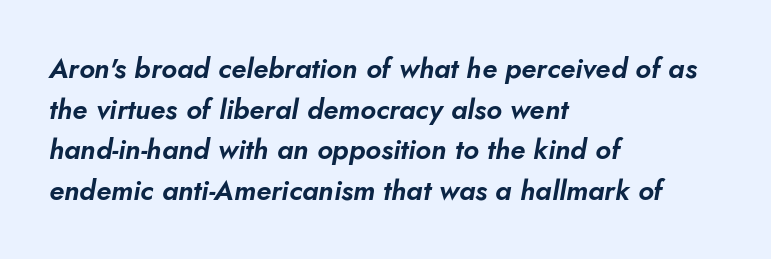
The image shows 28 px text type, italic (leaning right); set left-aligned, normal line spacing (1.45x), normal letter spacing, not underlined; low stroke contrast and a small x-height.
